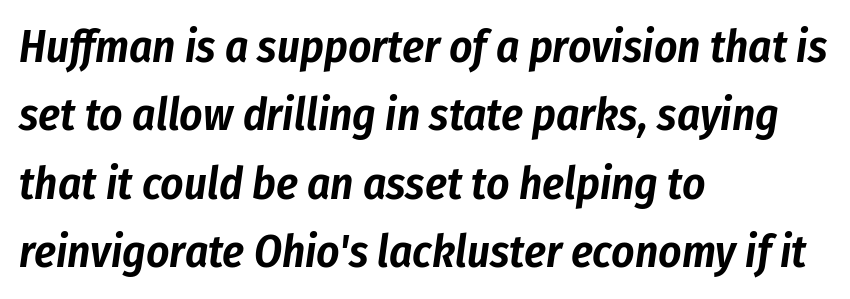
Q: Is the text italic (slanted)? A: Yes, it leans right by about 8 degrees.
Q: Is the text underlined? A: No.
Q: How is the paragraph aligned? A: Left-aligned.
Q: Is the spacing between letters normal or unusually wide? A: Normal.
Q: Is the spacing between lines tight, normal or loose? A: Normal.
Q: Width (condensed, normal, or wide)? A: Condensed.
Q: Stroke contrast? A: Low.
Q: x-height? A: Medium.
Q: Monospaced? A: No.
